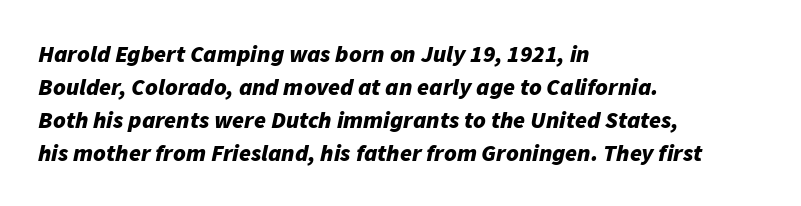
Typesetter's note: full bold, strokes at maximum text heaviness. The specimen reads as italic at a glance. In CSS terms this would be text-align: left. Anything drawn beneath the words? Only blank space. The rows are spaced the way most documents space them.
